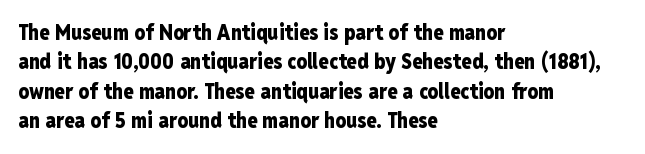
The image shows 21 px bold type, upright; set left-aligned, normal line spacing (1.4x), normal letter spacing, not underlined.
